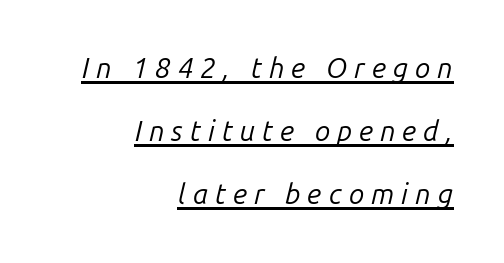
Q: Is the text bold? A: No.
Q: Is the text italic (slanted)? A: Yes, it leans right by about 14 degrees.
Q: Is the text underlined? A: Yes.
Q: How is the paragraph aligned? A: Right-aligned.
Q: Is the spacing between letters normal or unusually wide? A: Unusually wide.
Q: Is the spacing between lines tight, normal or loose? A: Loose.
Q: Width (condensed, normal, or wide)? A: Normal.
Q: Stroke contrast? A: Low.
Q: x-height? A: Medium.
Q: Monospaced? A: No.
